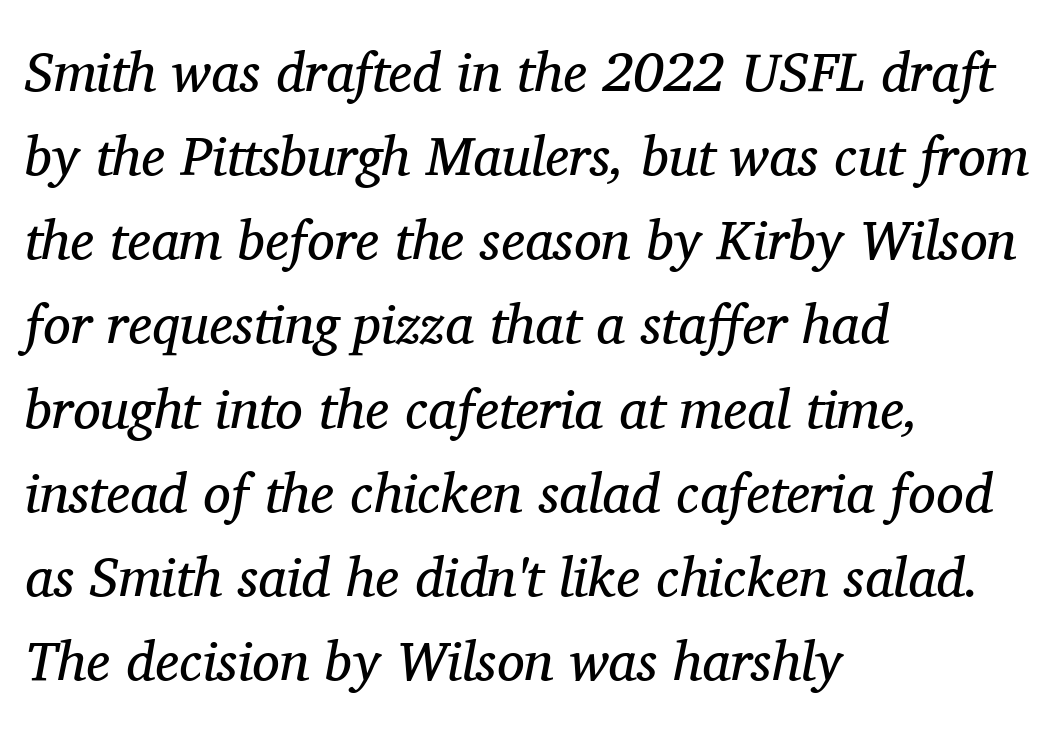
Q: Is the text bold? A: No.
Q: Is the text italic (slanted)? A: Yes, it leans right by about 11 degrees.
Q: Is the typeface a serif or a sans-serif typeface? A: Serif.
Q: Is the text underlined? A: No.
Q: How is the paragraph aligned? A: Left-aligned.
Q: Is the spacing between letters normal or unusually wide? A: Normal.
Q: Is the spacing between lines tight, normal or loose? A: Normal.
Q: Width (condensed, normal, or wide)? A: Normal.
Q: Stroke contrast? A: Medium.
Q: x-height? A: Medium.
Q: Monospaced? A: No.
